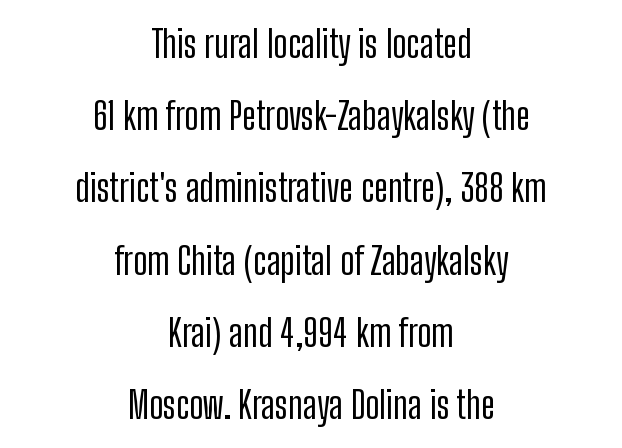
Is this a fixed-width face? No — the glyphs have proportional, varying widths. Words appear dense and cohesive because spacing is normal. Neither beginnings nor endings align; midpoints do. The vertical gap from one line to the next is large. Ordinary non-slanted type is in use.
